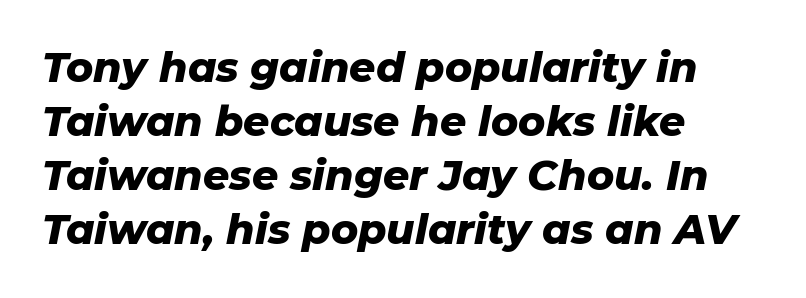
Q: Is the text bold? A: Yes.
Q: Is the text italic (slanted)? A: Yes, it leans right by about 11 degrees.
Q: Is the text underlined? A: No.
Q: How is the paragraph aligned? A: Left-aligned.
Q: Is the spacing between letters normal or unusually wide? A: Normal.
Q: Is the spacing between lines tight, normal or loose? A: Normal.
Q: Width (condensed, normal, or wide)? A: Normal.
Q: Stroke contrast? A: Low.
Q: x-height? A: Medium.
Q: Monospaced? A: No.
